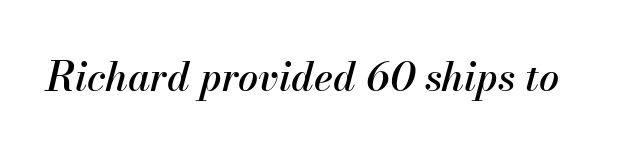
{"italic": "yes", "lean": "right", "slant_degrees": 13, "width": "normal", "stroke_contrast": "medium", "x_height": "small", "monospaced": "no", "underline": "no", "letter_spacing": "normal", "letter_spacing_em": 0.0, "glyph_px": 40}
